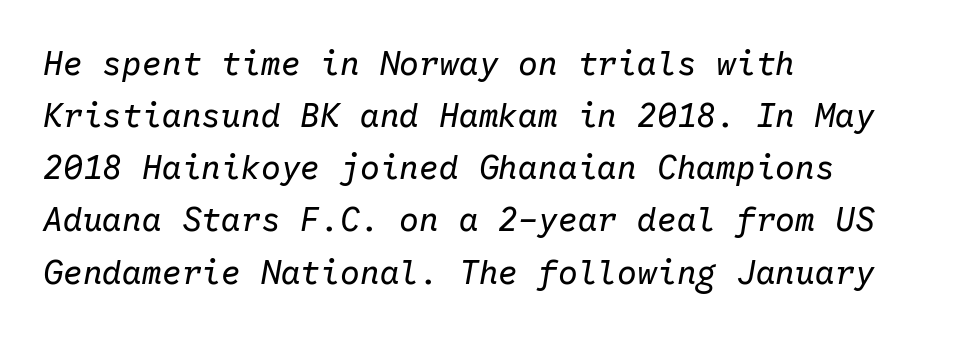
The image shows 33 px regular-weight type, italic (leaning right), monospaced; set left-aligned, normal line spacing (1.58x), normal letter spacing, not underlined; low stroke contrast and a medium x-height.
